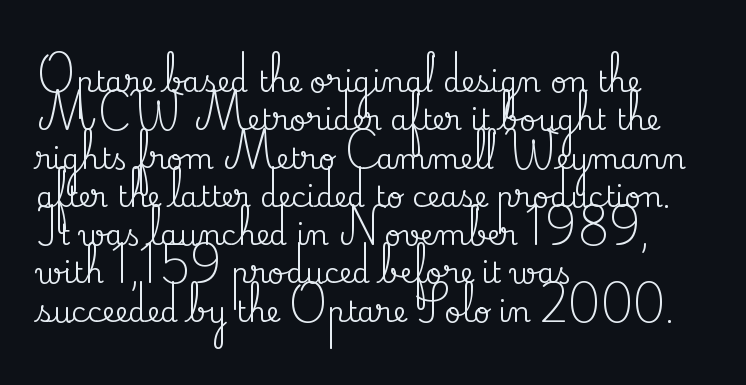
The image shows 29 px serif type, upright; set left-aligned, normal line spacing (1.32x), normal letter spacing, not underlined; medium stroke contrast and a small x-height.
